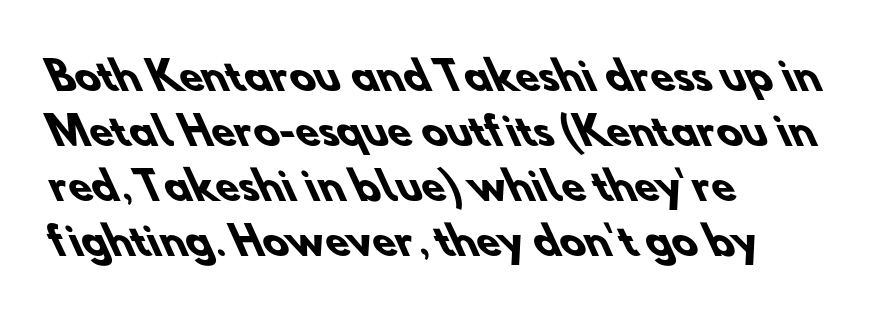
The typesetting leans heavy: a genuine bold. A normal amount of white space separates one row of letters from the next. Typeset ragged right — the left edge is the straight one. These lines are rendered in a variable-pitch font. Plain, unruled lines of type. Characters follow at the spacing the type designer built in.
